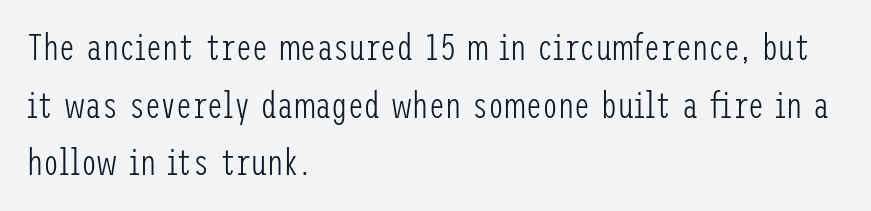
The image shows 36 px light, condensed sans-serif type, upright; set left-aligned, normal line spacing (1.6x), normal letter spacing, not underlined; low stroke contrast and a medium x-height.
